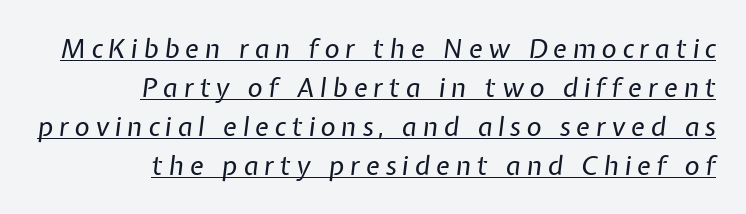
The image shows 26 px text type, italic (leaning right); set right-aligned, normal line spacing (1.5x), unusually wide letter spacing (+0.22 em), underlined.
